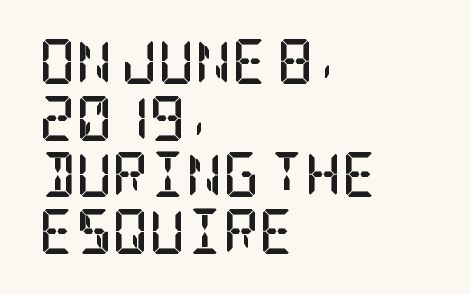
The image shows 45 px semibold, condensed serif type, upright; set left-aligned, normal line spacing (1.26x), normal letter spacing, not underlined; low stroke contrast and a large x-height.
